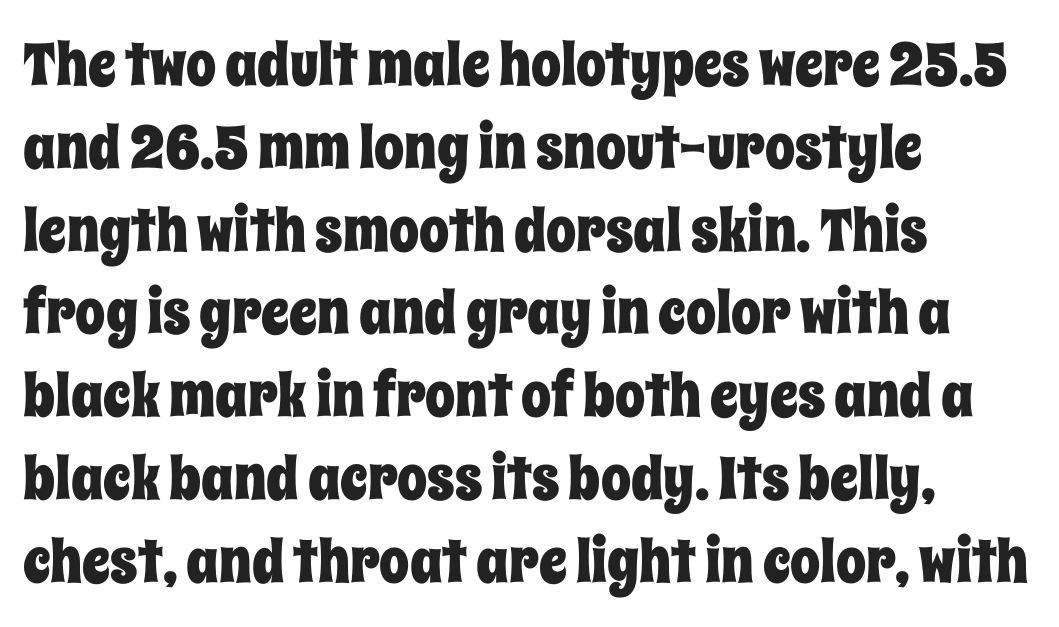
The image shows 60 px condensed type, upright; set left-aligned, normal line spacing (1.38x), normal letter spacing, not underlined; low stroke contrast and a large x-height.
